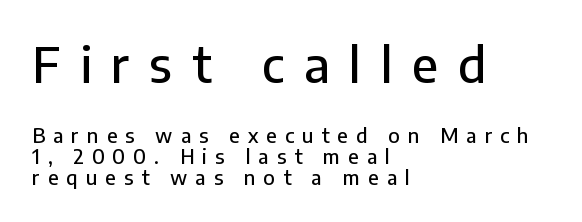
The image shows 49 px sans-serif type, upright; set left-aligned, tight line spacing (1.04x), unusually wide letter spacing (+0.4 em), not underlined; the first (top) block is 2.45x larger; low stroke contrast and a medium x-height.
